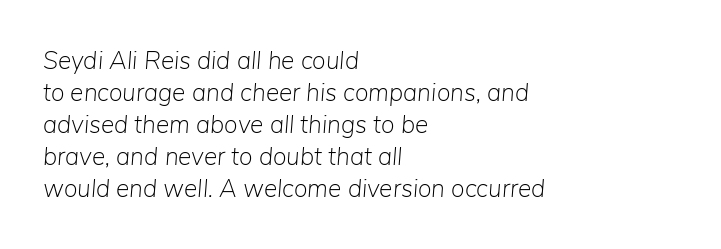
These lines sit exactly where default settings would place them. The rendering keeps characters at their native spacing. Decoration check: the copy has no underline. Vertical stems look standard width or narrower in stroke.
